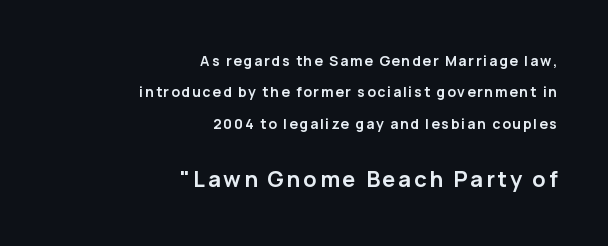
Q: Is the text bold? A: Yes.
Q: Is the text italic (slanted)? A: No, it is upright.
Q: Is the text underlined? A: No.
Q: How is the paragraph aligned? A: Right-aligned.
Q: Is the spacing between lines tight, normal or loose? A: Loose.
Q: Which block of text is set in a larger size, the first (top) or the second (bottom)? A: The second (bottom) one.
